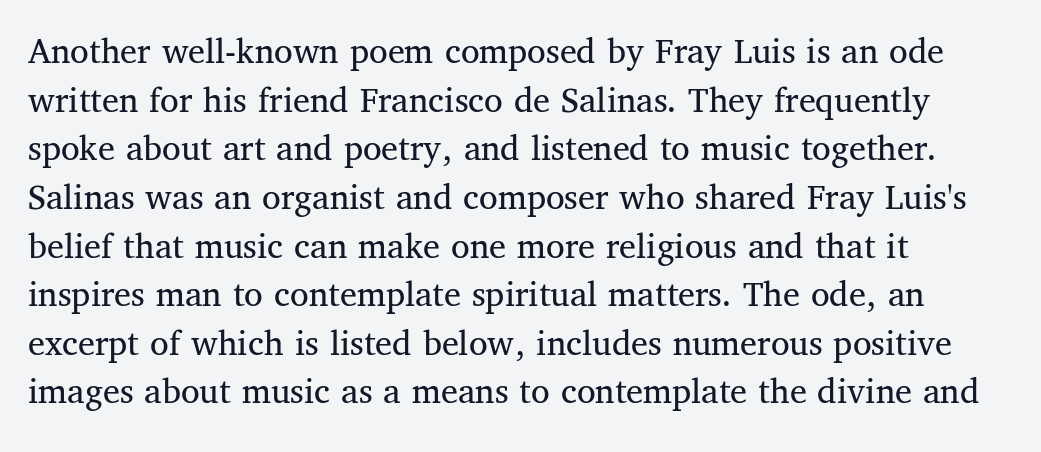
Words float on clear page, feet unadorned. Think of a printed novel: that variable character pitch is what you see here. The designer went with a serif here, giving each stem small feet. Whoever set this chose a conventional vertical rhythm. The lettering holds an erect, upright posture throughout. Stroke thickness stays within the range of a standard reading face or lighter.
